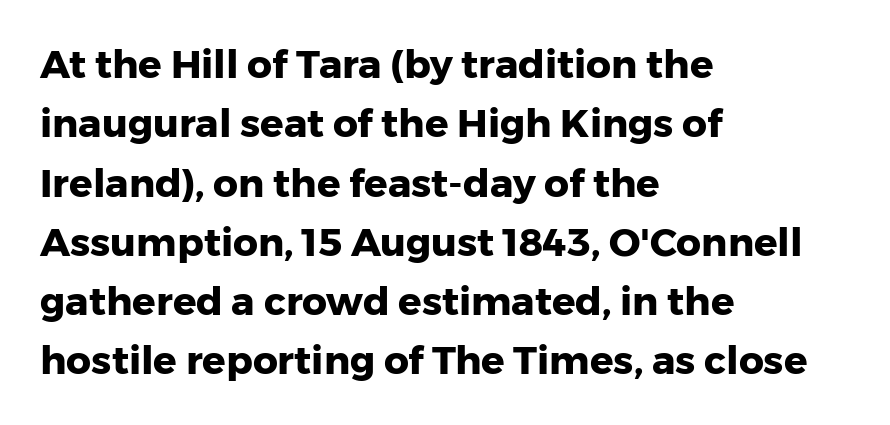
Q: Is the text bold? A: Yes.
Q: Is the text italic (slanted)? A: No, it is upright.
Q: Is the typeface a serif or a sans-serif typeface? A: Sans-serif.
Q: Is the text underlined? A: No.
Q: How is the paragraph aligned? A: Left-aligned.
Q: Is the spacing between letters normal or unusually wide? A: Normal.
Q: Is the spacing between lines tight, normal or loose? A: Normal.
Q: Width (condensed, normal, or wide)? A: Normal.
Q: Stroke contrast? A: Low.
Q: x-height? A: Medium.
Q: Monospaced? A: No.
